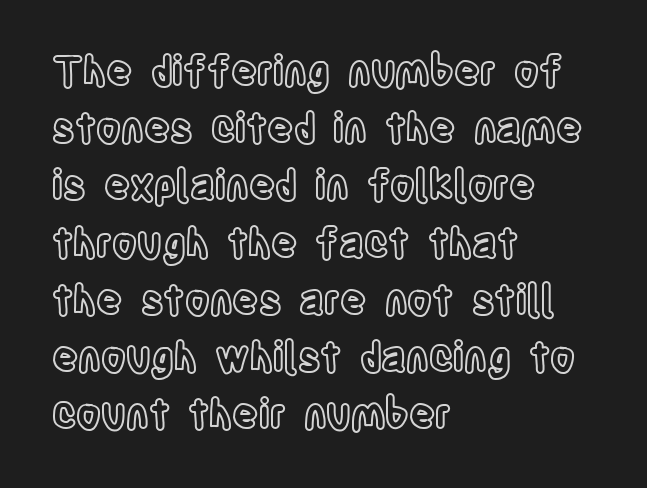
Check the space under the baseline: it is left empty. Honestly, the row spacing looks completely unremarkable. This sample has the flowing, uneven cadence of proportional lettering. All the whitespace from short lines collects on the right.
